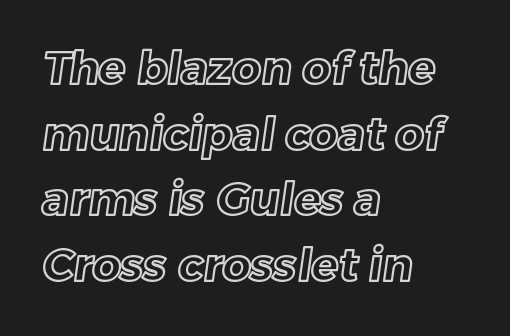
The image shows 45 px text type; set left-aligned, normal line spacing (1.46x), normal letter spacing, not underlined; a medium x-height.
